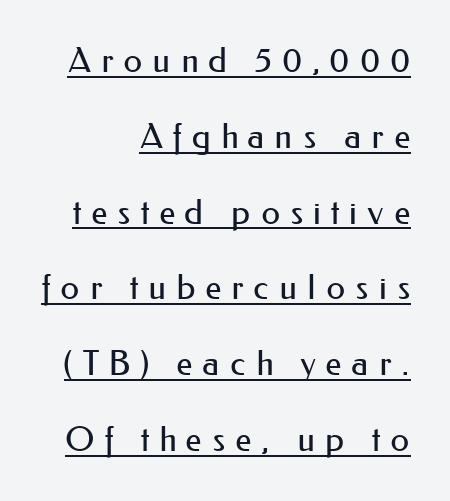
Q: Is the text bold? A: No.
Q: Is the text italic (slanted)? A: No, it is upright.
Q: Is the typeface a serif or a sans-serif typeface? A: Sans-serif.
Q: Is the text underlined? A: Yes.
Q: How is the paragraph aligned? A: Right-aligned.
Q: Is the spacing between letters normal or unusually wide? A: Unusually wide.
Q: Is the spacing between lines tight, normal or loose? A: Loose.
Q: Width (condensed, normal, or wide)? A: Normal.
Q: Stroke contrast? A: Medium.
Q: x-height? A: Small.
Q: Monospaced? A: No.
